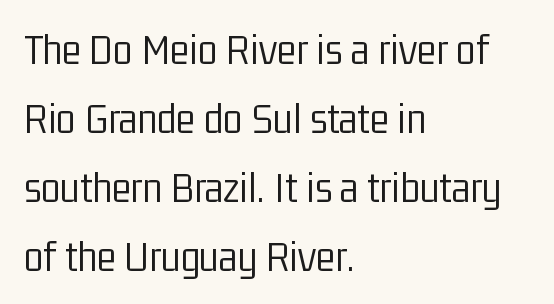
{"serif": "no", "italic": "no", "bold": "no", "weight": "light", "width": "condensed", "stroke_contrast": "low", "x_height": "medium", "monospaced": "no", "underline": "no", "align": "left", "line_spacing": "normal", "line_spacing_ratio": 1.53, "letter_spacing": "normal", "letter_spacing_em": 0.0, "glyph_px": 45}
